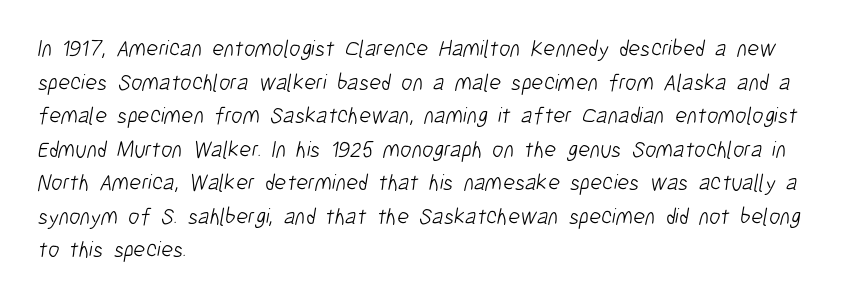
{"bold": "no", "underline": "no", "align": "left", "line_spacing": "normal", "line_spacing_ratio": 1.46, "letter_spacing": "normal", "letter_spacing_em": 0.0, "glyph_px": 23}
